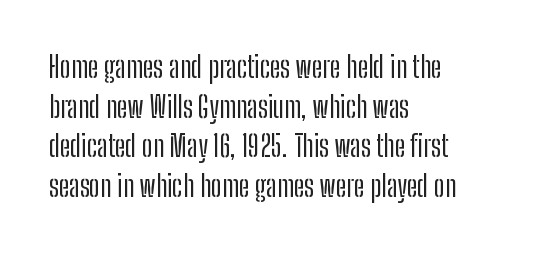
{"serif": "no", "italic": "no", "width": "condensed", "stroke_contrast": "low", "x_height": "medium", "monospaced": "no", "underline": "no", "align": "left", "line_spacing": "normal", "line_spacing_ratio": 1.37, "letter_spacing": "normal", "letter_spacing_em": 0.0, "glyph_px": 29}
